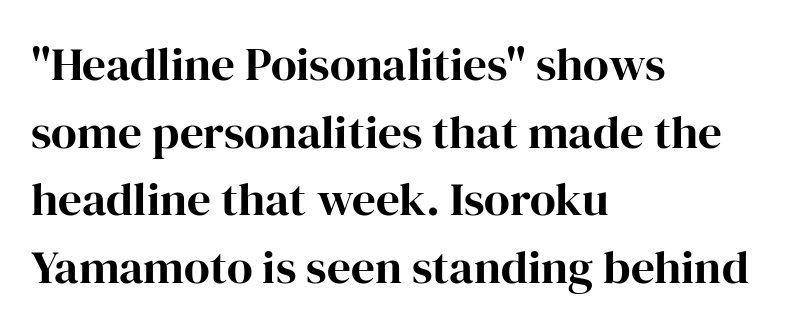
Q: Is the text italic (slanted)? A: No, it is upright.
Q: Is the typeface a serif or a sans-serif typeface? A: Serif.
Q: Is the text underlined? A: No.
Q: How is the paragraph aligned? A: Left-aligned.
Q: Is the spacing between letters normal or unusually wide? A: Normal.
Q: Is the spacing between lines tight, normal or loose? A: Normal.
Q: Width (condensed, normal, or wide)? A: Normal.
Q: Stroke contrast? A: High.
Q: x-height? A: Medium.
Q: Monospaced? A: No.
